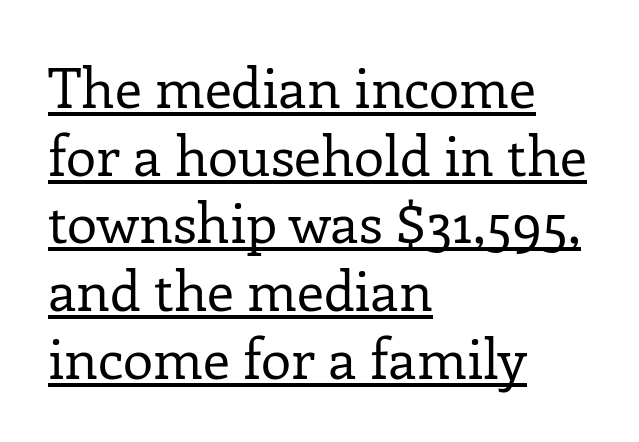
Like a heading marked for emphasis, these lines bear an underscore. The text block is weighted toward the left margin, trailing off unevenly rightward. The type is set solid horizontally, with unmodified tracking. Here the designer chose a conventional face with non-uniform glyph widths.
